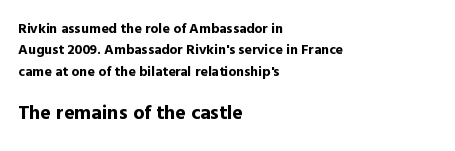
The image shows 20 px bold type, upright; set left-aligned, normal line spacing (1.53x), normal letter spacing, not underlined; the second (bottom) block is 1.43x larger.
